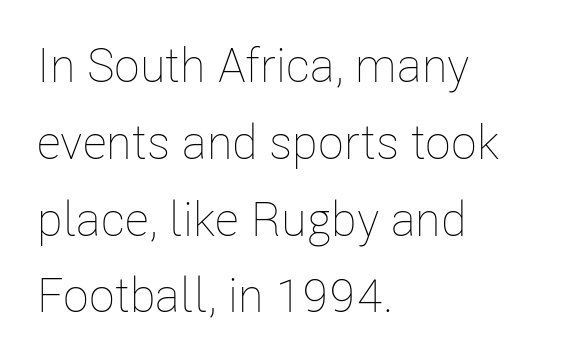
Q: Is the text bold? A: No.
Q: Is the text italic (slanted)? A: No, it is upright.
Q: Is the text underlined? A: No.
Q: How is the paragraph aligned? A: Left-aligned.
Q: Is the spacing between letters normal or unusually wide? A: Normal.
Q: Is the spacing between lines tight, normal or loose? A: Normal.
Q: Width (condensed, normal, or wide)? A: Condensed.
Q: Stroke contrast? A: Low.
Q: x-height? A: Medium.
Q: Monospaced? A: No.
